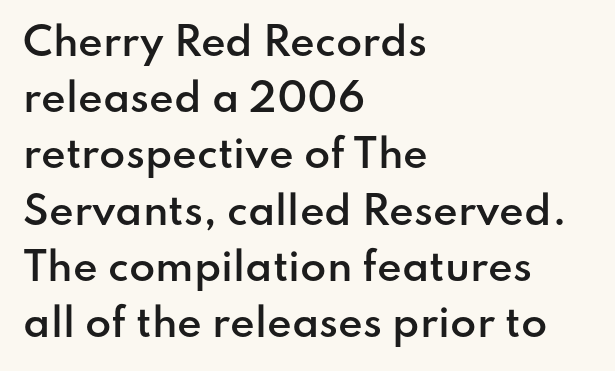
{"serif": "no", "italic": "no", "bold": "semi", "weight": "semibold", "width": "normal", "stroke_contrast": "low", "x_height": "small", "monospaced": "no", "underline": "no", "align": "left", "line_spacing": "normal", "line_spacing_ratio": 1.48, "letter_spacing": "normal", "letter_spacing_em": 0.0, "glyph_px": 38}
